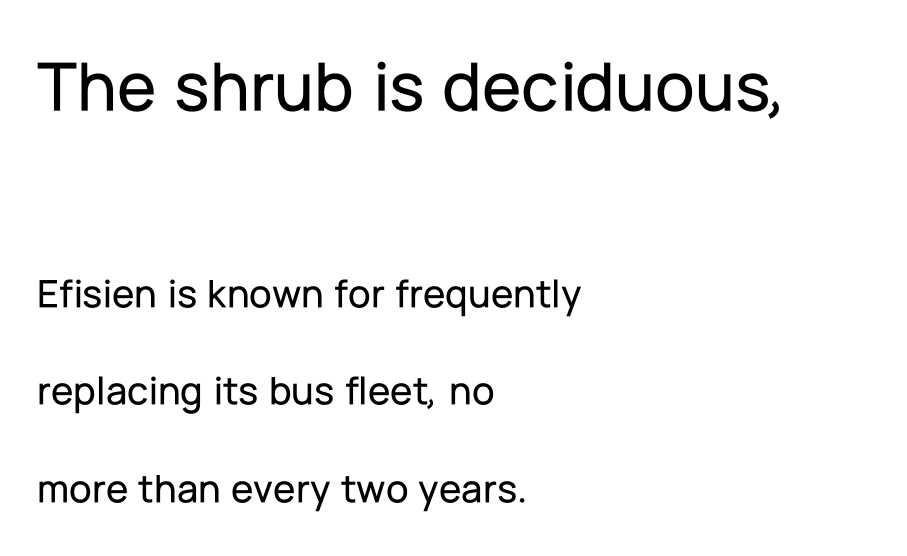
{"serif": "no", "italic": "no", "width": "normal", "stroke_contrast": "low", "x_height": "medium", "monospaced": "no", "underline": "no", "align": "left", "line_spacing": "loose", "line_spacing_ratio": 2.37, "letter_spacing": "normal", "letter_spacing_em": 0.0, "larger_block": "first", "size_ratio": 1.76, "glyph_px": 72}
